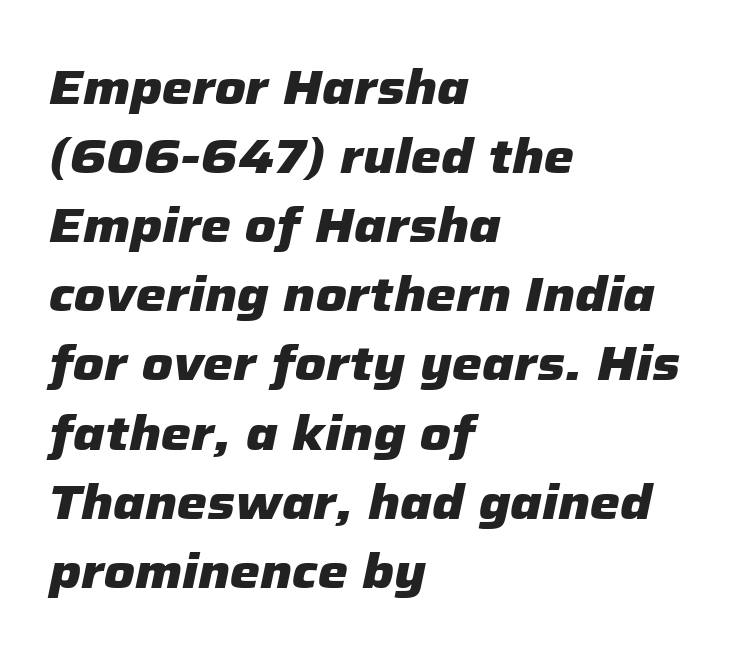
The image shows 48 px heavy type, italic (leaning right); set left-aligned, normal line spacing (1.44x), normal letter spacing, not underlined; low stroke contrast and a medium x-height.
